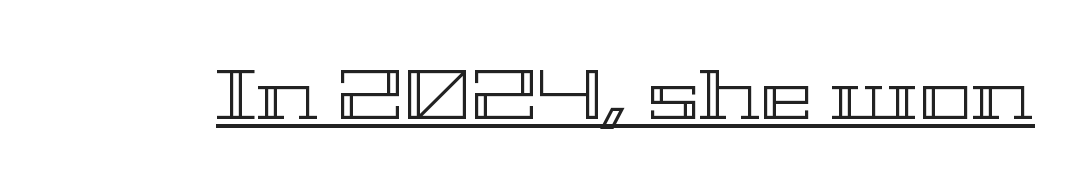
Q: Is the text italic (slanted)? A: No, it is upright.
Q: Is the text underlined? A: Yes.
Q: Is the spacing between letters normal or unusually wide? A: Normal.
Q: Width (condensed, normal, or wide)? A: Wide.
Q: x-height? A: Medium.
Q: Monospaced? A: No.
